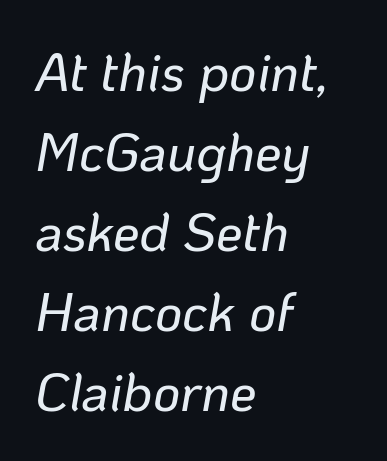
The image shows 53 px text type, italic (leaning right); set left-aligned, normal line spacing (1.51x), normal letter spacing, not underlined; low stroke contrast and a medium x-height.
